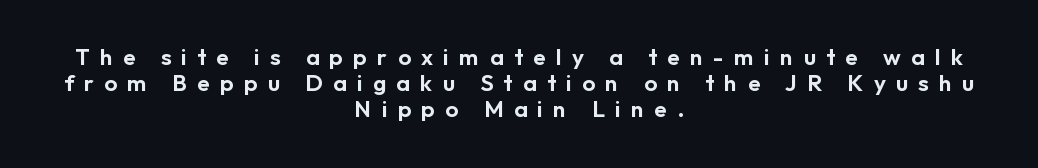
The image shows 23 px text type, upright; set centered, tight line spacing (1.13x), unusually wide letter spacing (+0.45 em), not underlined.
